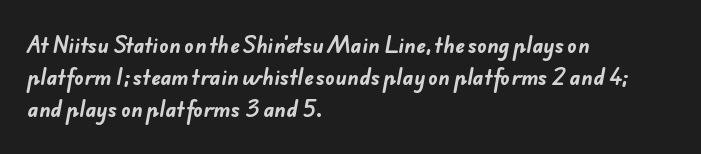
Observe the ordinary spacing: letters are neighbours, not strangers. Weight: bold. The text block is weighted toward the left margin, trailing off unevenly rightward. Quick note: interline space is typical. The space beneath each line is pristine and unruled.
